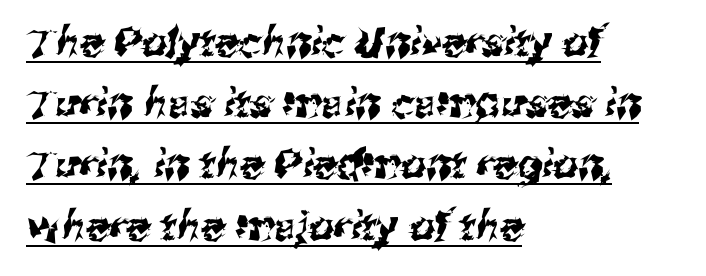
Q: Is the typeface a serif or a sans-serif typeface? A: Sans-serif.
Q: Is the text underlined? A: Yes.
Q: How is the paragraph aligned? A: Left-aligned.
Q: Is the spacing between letters normal or unusually wide? A: Normal.
Q: Is the spacing between lines tight, normal or loose? A: Normal.
Q: Width (condensed, normal, or wide)? A: Normal.
Q: Stroke contrast? A: Medium.
Q: x-height? A: Medium.
Q: Monospaced? A: No.
